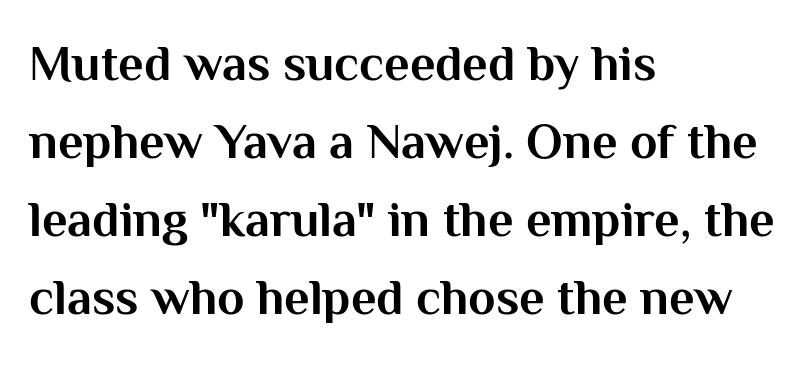
Q: Is the text bold? A: Yes.
Q: Is the text italic (slanted)? A: No, it is upright.
Q: Is the typeface a serif or a sans-serif typeface? A: Sans-serif.
Q: Is the text underlined? A: No.
Q: How is the paragraph aligned? A: Left-aligned.
Q: Is the spacing between letters normal or unusually wide? A: Normal.
Q: Is the spacing between lines tight, normal or loose? A: Normal.
Q: Width (condensed, normal, or wide)? A: Normal.
Q: Stroke contrast? A: Medium.
Q: x-height? A: Medium.
Q: Monospaced? A: No.
